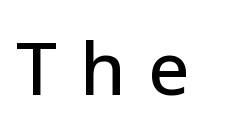
{"serif": "no", "italic": "no", "width": "normal", "stroke_contrast": "low", "x_height": "medium", "monospaced": "no", "underline": "no", "letter_spacing": "wide", "letter_spacing_em": 0.31, "glyph_px": 73}
